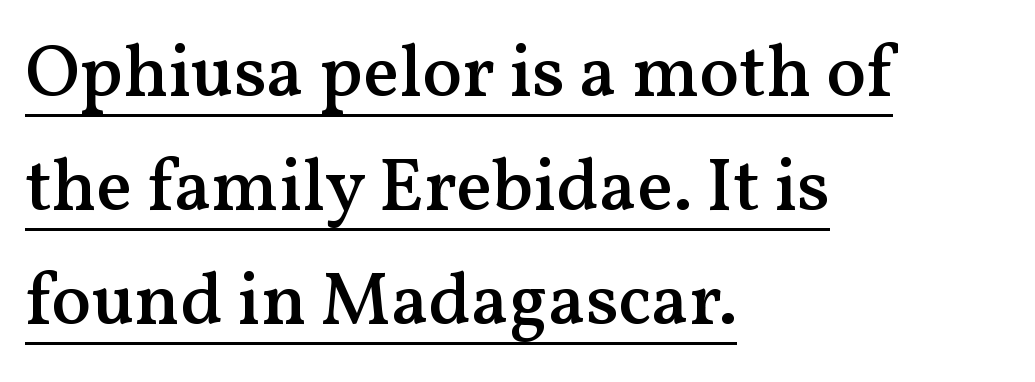
Q: Is the text bold? A: Semi-bold.
Q: Is the text italic (slanted)? A: No, it is upright.
Q: Is the typeface a serif or a sans-serif typeface? A: Serif.
Q: Is the text underlined? A: Yes.
Q: How is the paragraph aligned? A: Left-aligned.
Q: Is the spacing between letters normal or unusually wide? A: Normal.
Q: Is the spacing between lines tight, normal or loose? A: Normal.
Q: Width (condensed, normal, or wide)? A: Normal.
Q: Stroke contrast? A: Medium.
Q: x-height? A: Medium.
Q: Monospaced? A: No.
